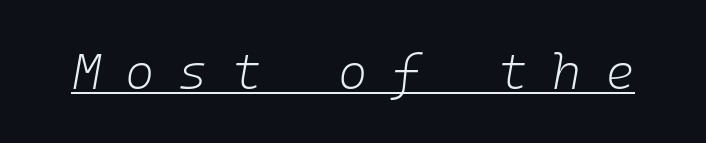
Spacing between characters has been opened up far beyond the box default. Counters stay open thanks to moderate or lighter strokes. The passage shown leans; its letterforms are oblique. The rendered words wear a rule along their underside.
